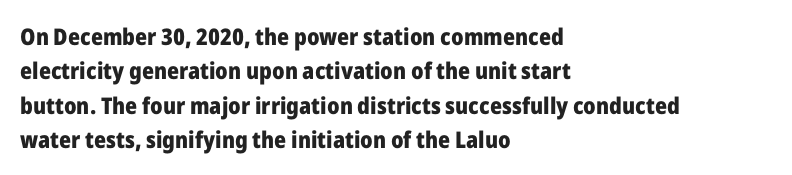
{"italic": "no", "bold": "yes", "underline": "no", "align": "left", "line_spacing": "normal", "line_spacing_ratio": 1.49, "letter_spacing": "normal", "letter_spacing_em": 0.0, "glyph_px": 23}
